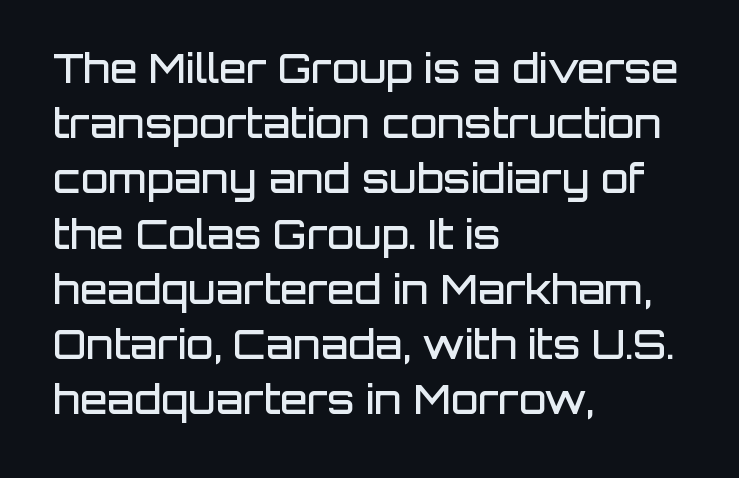
The image shows 40 px semibold sans-serif type, upright; set left-aligned, normal line spacing (1.38x), normal letter spacing, not underlined; low stroke contrast and a large x-height.
